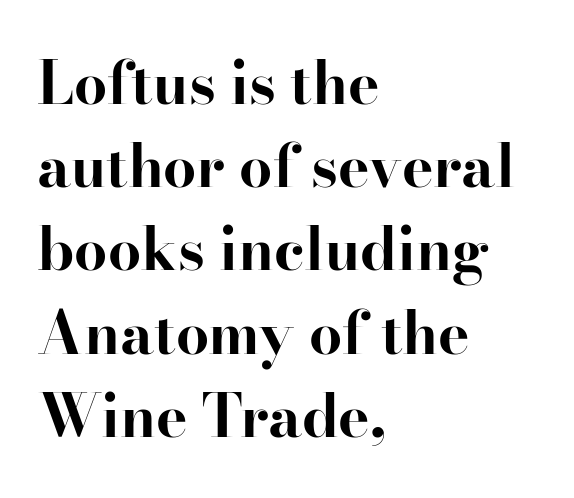
{"serif": "yes", "italic": "no", "bold": "yes", "weight": "bold", "width": "normal", "stroke_contrast": "high", "x_height": "small", "monospaced": "no", "underline": "no", "align": "left", "line_spacing": "normal", "line_spacing_ratio": 1.41, "letter_spacing": "normal", "letter_spacing_em": 0.0, "glyph_px": 59}
